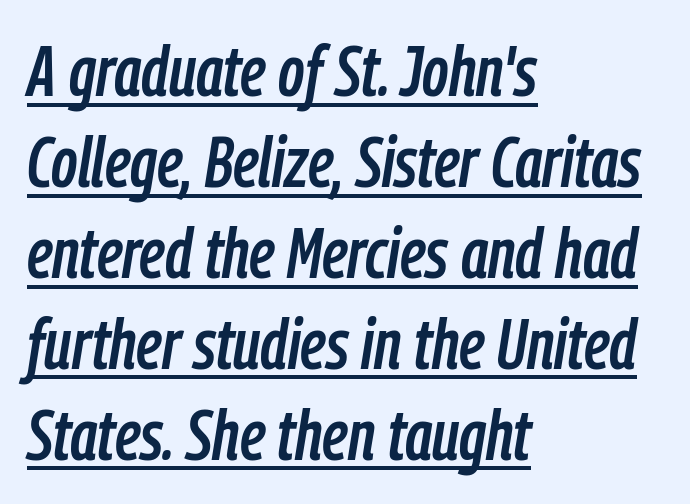
The image shows 71 px condensed type, italic (leaning right); set left-aligned, normal line spacing (1.28x), normal letter spacing, underlined; low stroke contrast and a medium x-height.
